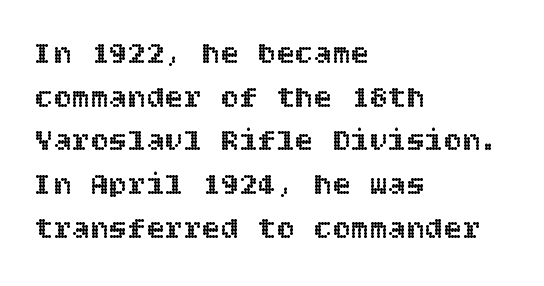
{"italic": "no", "width": "normal", "x_height": "large", "underline": "no", "align": "left", "line_spacing": "normal", "line_spacing_ratio": 1.41, "letter_spacing": "normal", "letter_spacing_em": 0.0, "glyph_px": 31}
